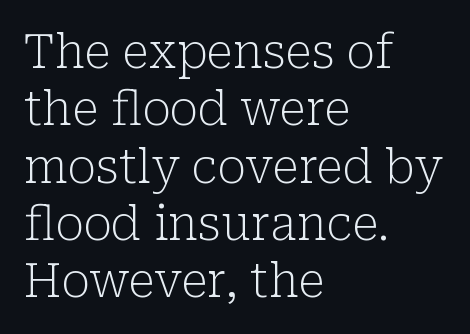
{"serif": "yes", "italic": "no", "bold": "no", "weight": "light", "width": "normal", "stroke_contrast": "low", "x_height": "medium", "monospaced": "no", "underline": "no", "align": "left", "line_spacing_ratio": 1.22, "letter_spacing": "normal", "letter_spacing_em": 0.0, "glyph_px": 47}
